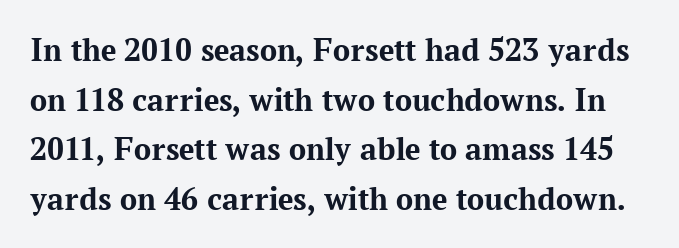
The image shows 34 px bold serif type, upright; set normal line spacing (1.46x), normal letter spacing, not underlined; medium stroke contrast and a medium x-height.
